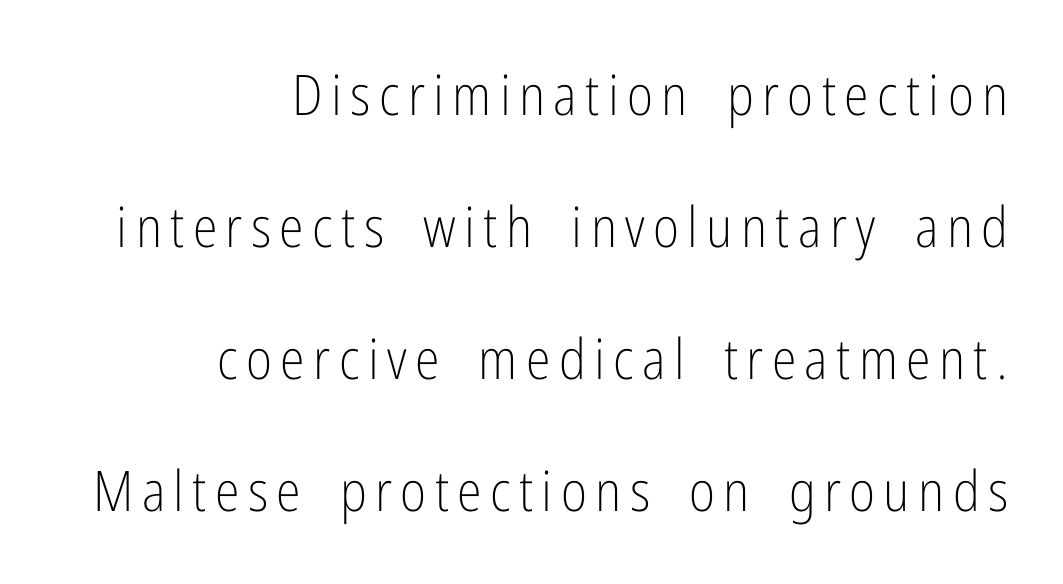
Unlike italic type, these characters show no tilt at all. Regarding serifs, this sample does without them. The string is rendered with underlining switched off. The typesetting does not lean heavy: it is not bold. The compositor pushed each line to the right boundary.
